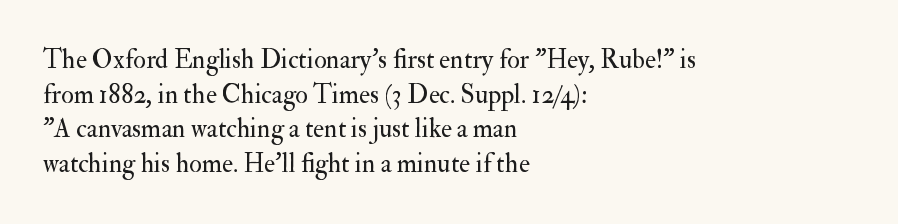
The image shows 26 px text type, upright; set left-aligned, normal line spacing (1.33x), normal letter spacing, not underlined.
